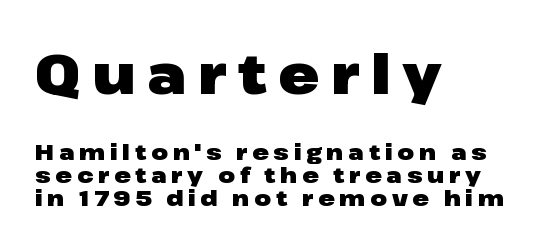
Where is the straight margin? On the left. The typeface chosen for these lines omits serifs. Only glyphs here, with clear space below each row. In terms of letterspacing, this is a distinctly airy, spread setting. Summary of vertical rhythm: compact, with narrow interline spacing.
